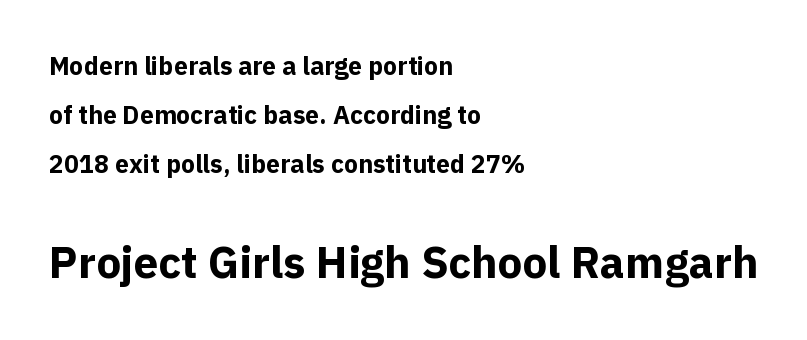
{"serif": "no", "italic": "no", "bold": "yes", "weight": "bold", "width": "normal", "x_height": "medium", "monospaced": "no", "underline": "no", "align": "left", "line_spacing": "loose", "line_spacing_ratio": 1.97, "letter_spacing": "normal", "letter_spacing_em": 0.0, "larger_block": "second", "size_ratio": 1.76, "glyph_px": 44}
